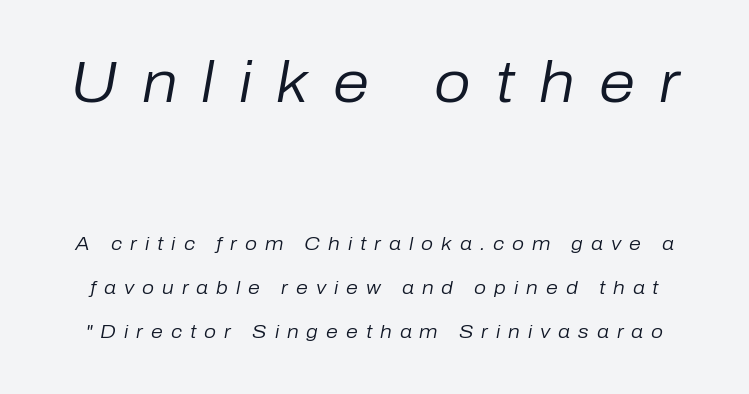
Italic: yes, the glyphs are oblique. Which of the two is more prominent by size? The first, at the top. No letter is thick-stroked: the sample isn't bold. The passage shown is typed in a proportional face where columns would drift. The words here are not underlined.
